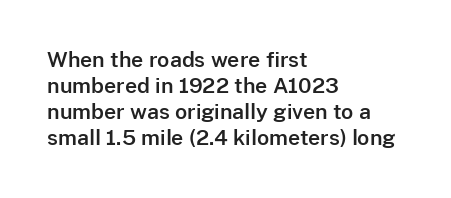
Q: Is the text italic (slanted)? A: No, it is upright.
Q: Is the text underlined? A: No.
Q: How is the paragraph aligned? A: Left-aligned.
Q: Is the spacing between letters normal or unusually wide? A: Normal.
